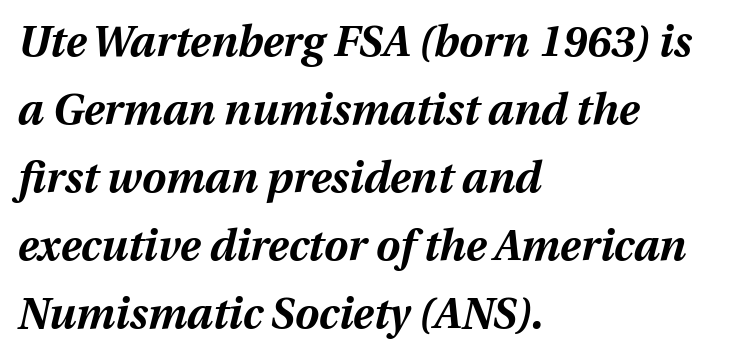
{"italic": "yes", "lean": "right", "slant_degrees": 12, "bold": "yes", "weight": "bold", "width": "normal", "stroke_contrast": "medium", "x_height": "medium", "monospaced": "no", "underline": "no", "align": "left", "line_spacing": "normal", "line_spacing_ratio": 1.58, "letter_spacing": "normal", "letter_spacing_em": 0.0, "glyph_px": 43}
